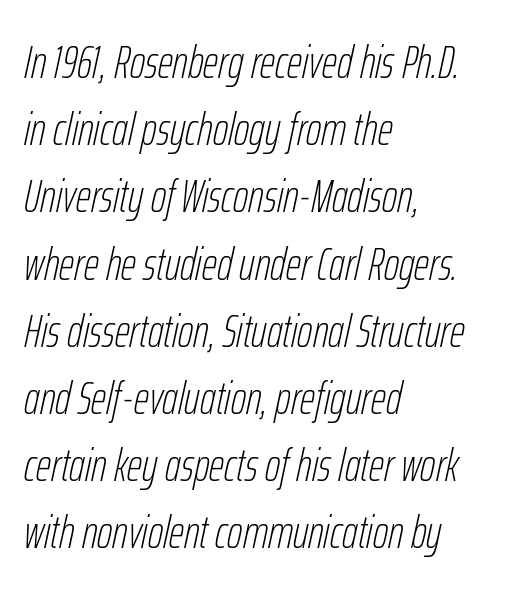
The paragraph shown leans on its left margin. Varying glyph widths throughout — classic text-font behaviour. Check the space under the baseline: it is left empty. Ink coverage per letter is moderate at most.
